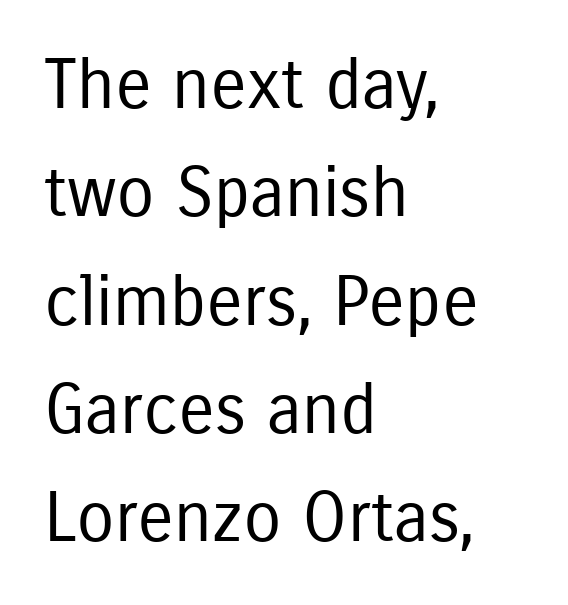
The image shows 69 px regular-weight, condensed sans-serif type, upright; set left-aligned, normal line spacing (1.57x), normal letter spacing, not underlined; low stroke contrast and a medium x-height.
